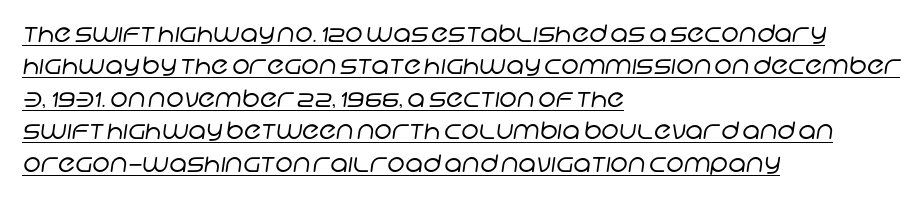
Q: Is the text bold? A: No.
Q: Is the text underlined? A: Yes.
Q: How is the paragraph aligned? A: Left-aligned.
Q: Is the spacing between letters normal or unusually wide? A: Normal.
Q: Is the spacing between lines tight, normal or loose? A: Normal.
